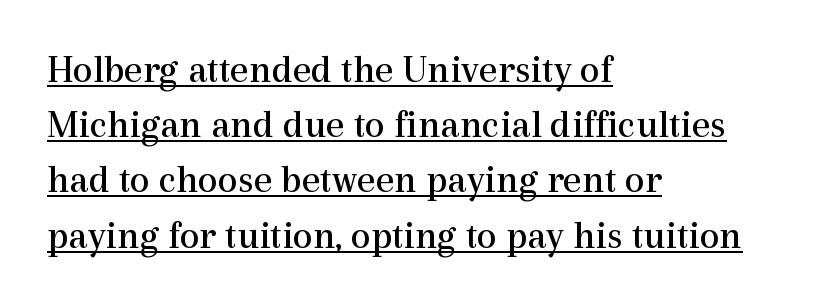
{"serif": "yes", "italic": "no", "bold": "no", "weight": "regular", "width": "normal", "x_height": "medium", "monospaced": "no", "underline": "yes", "align": "left", "line_spacing": "normal", "line_spacing_ratio": 1.38, "letter_spacing": "normal", "letter_spacing_em": 0.0, "glyph_px": 40}
